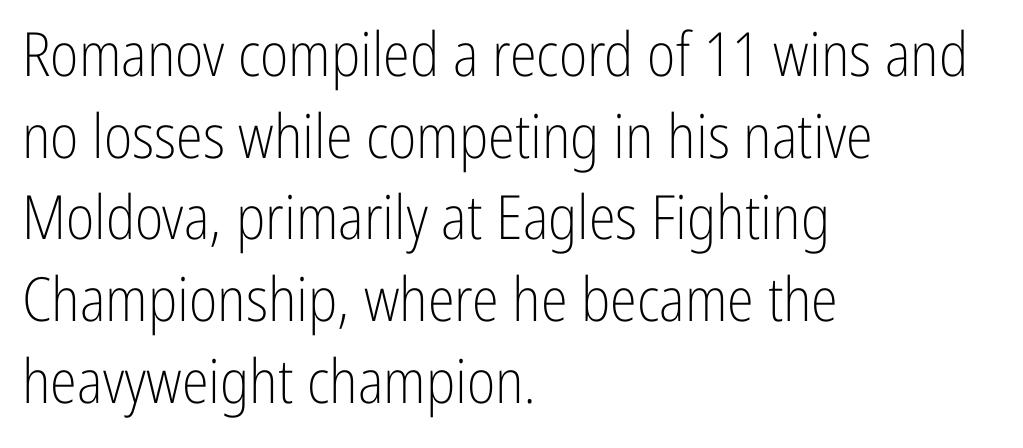
Summary of vertical rhythm: regular, with standard interline spacing. This is roman type, the default non-slanted kind. A quiet, ordinary-to-light weight characterises the typeface. Are there feet on the stems? There aren't — it's a sans. Students, note that the glyphs here touch the page at normal intervals. The text block is weighted toward the left margin, trailing off unevenly rightward.
